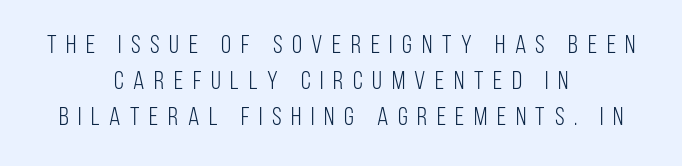
Bold? No — there's no thickening of the strokes. You can tell it's not italic because the verticals are truly vertical. Quick note: interline space is typical. Type without underlining. This rendering widens character spacing well past its baseline value.
